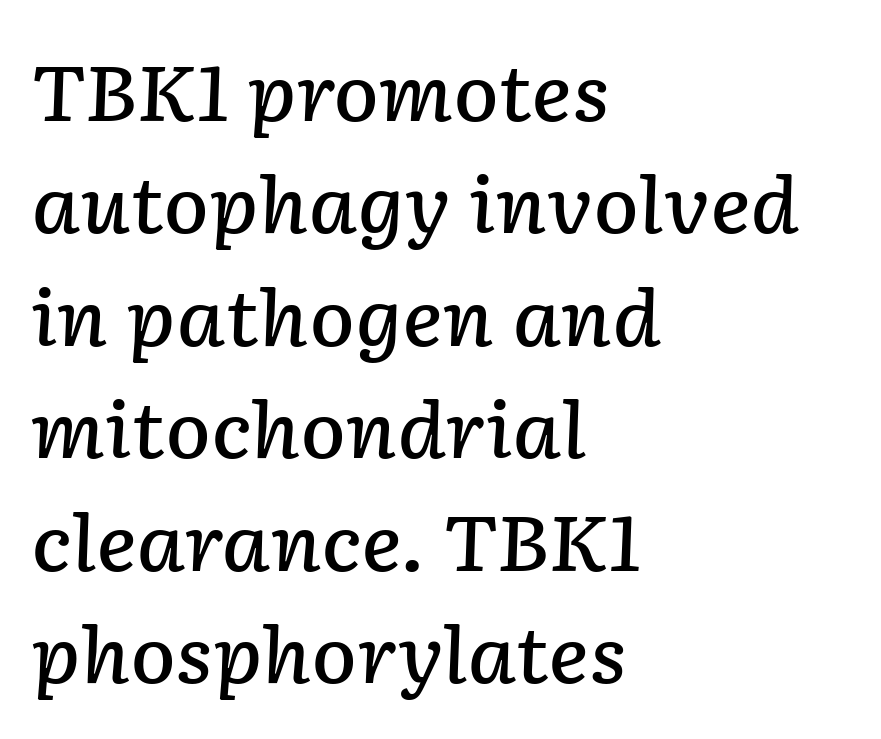
{"italic": "yes", "lean": "right", "slant_degrees": 2, "bold": "semi", "weight": "semibold", "width": "normal", "stroke_contrast": "low", "x_height": "medium", "monospaced": "no", "underline": "no", "align": "left", "line_spacing": "normal", "line_spacing_ratio": 1.48, "letter_spacing": "normal", "letter_spacing_em": 0.0, "glyph_px": 76}
